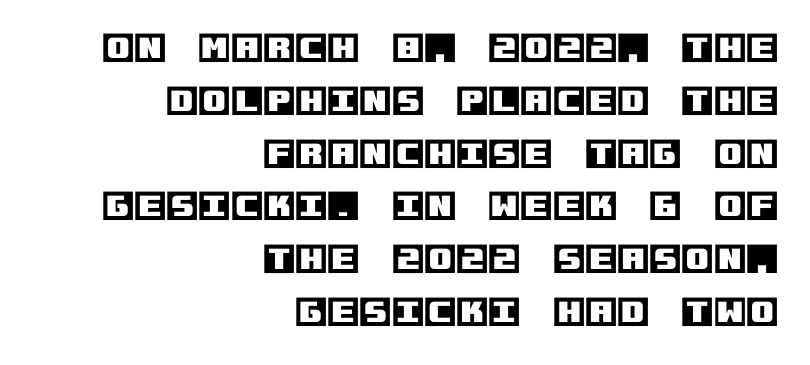
{"italic": "no", "width": "normal", "x_height": "large", "underline": "no", "align": "right", "line_spacing": "normal", "line_spacing_ratio": 1.6, "letter_spacing": "normal", "letter_spacing_em": 0.0, "glyph_px": 33}
